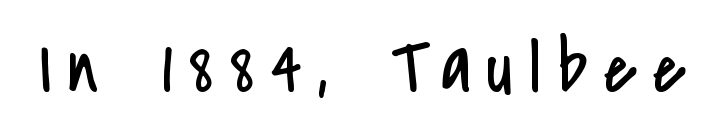
{"serif": "no", "italic": "no", "bold": "no", "weight": "regular", "width": "condensed", "stroke_contrast": "low", "x_height": "small", "monospaced": "no", "underline": "no", "letter_spacing": "wide", "letter_spacing_em": 0.21, "glyph_px": 77}
